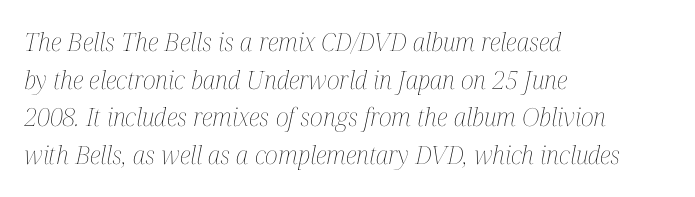
Only glyphs here, with clear space below each row. The font is comparable to plain body text, perhaps lighter. A typesetter would call this leading conventional body-copy spacing. The axis of the letterforms is tilted away from vertical. Here the glyphs are tracked normally, forming tight word shapes. Where is the straight margin? On the left.
